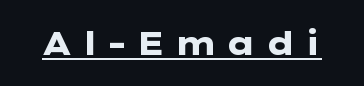
The image shows 33 px heavy, wide sans-serif type, upright; set unusually wide letter spacing (+0.26 em), underlined; low stroke contrast and a medium x-height.
